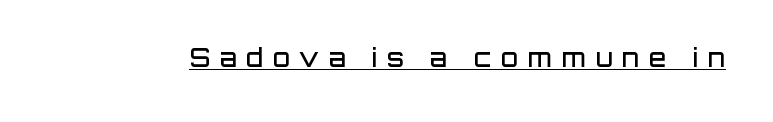
Q: Is the text bold? A: Semi-bold.
Q: Is the text italic (slanted)? A: No, it is upright.
Q: Is the text underlined? A: Yes.
Q: Is the spacing between letters normal or unusually wide? A: Unusually wide.
